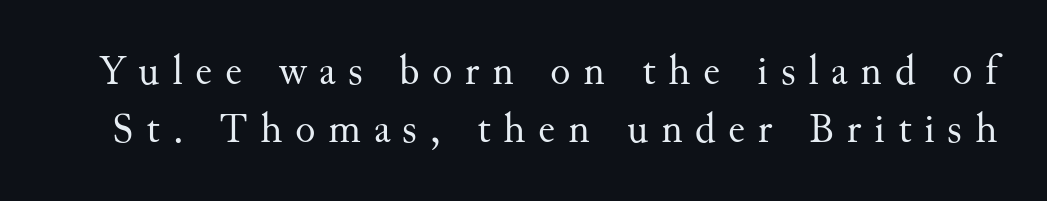
The image shows 42 px regular-weight serif type, upright; set normal line spacing (1.38x), unusually wide letter spacing (+0.3 em), not underlined; medium stroke contrast and a small x-height.
